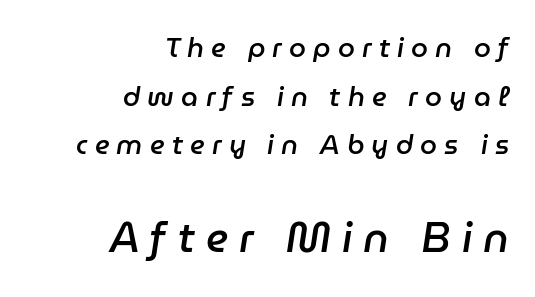
The image shows 41 px semibold type, italic (leaning right); set right-aligned, line spacing 1.8x, unusually wide letter spacing (+0.27 em), not underlined; the second (bottom) block is 1.52x larger; low stroke contrast and a medium x-height.
